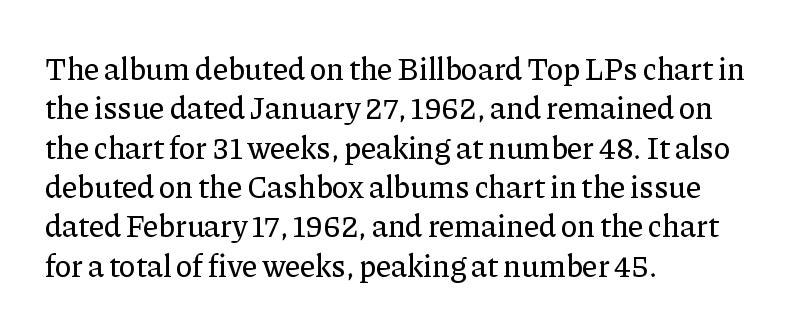
{"serif": "yes", "italic": "no", "width": "normal", "stroke_contrast": "low", "x_height": "medium", "monospaced": "no", "underline": "no", "align": "left", "line_spacing": "normal", "line_spacing_ratio": 1.27, "letter_spacing": "normal", "letter_spacing_em": 0.0, "glyph_px": 31}
